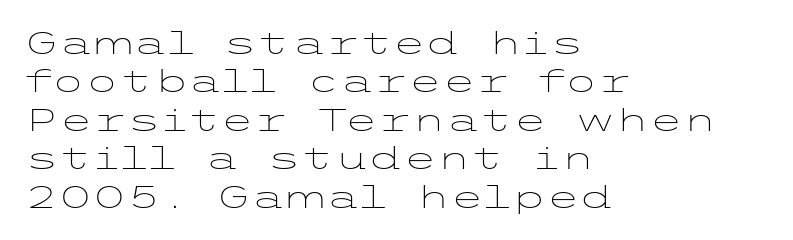
The image shows 31 px light, wide sans-serif type, upright; set left-aligned, line spacing 1.24x, normal letter spacing, not underlined; low stroke contrast and a medium x-height.
